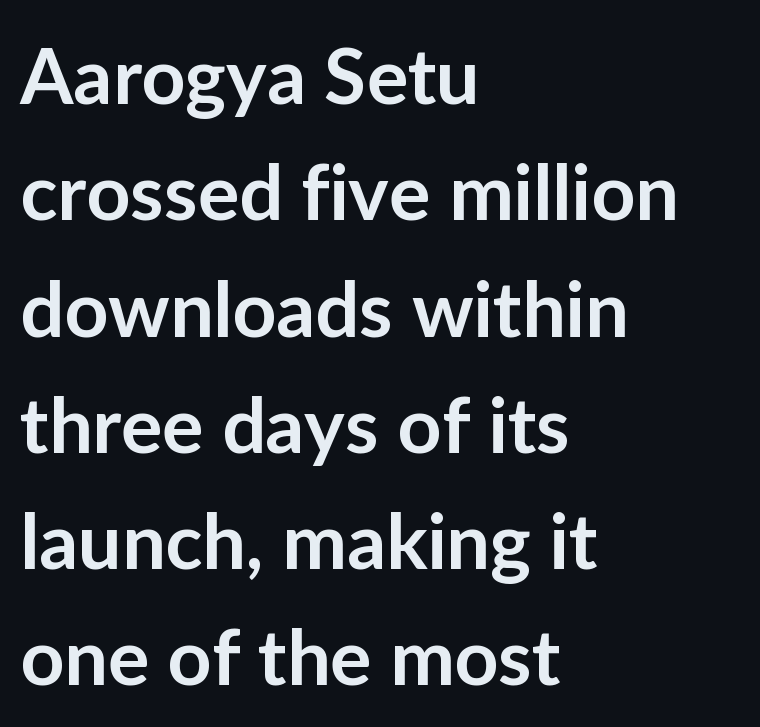
Q: Is the text bold? A: Semi-bold.
Q: Is the text italic (slanted)? A: No, it is upright.
Q: Is the typeface a serif or a sans-serif typeface? A: Sans-serif.
Q: Is the text underlined? A: No.
Q: How is the paragraph aligned? A: Left-aligned.
Q: Is the spacing between letters normal or unusually wide? A: Normal.
Q: Is the spacing between lines tight, normal or loose? A: Normal.
Q: Width (condensed, normal, or wide)? A: Normal.
Q: Stroke contrast? A: Low.
Q: x-height? A: Medium.
Q: Monospaced? A: No.
